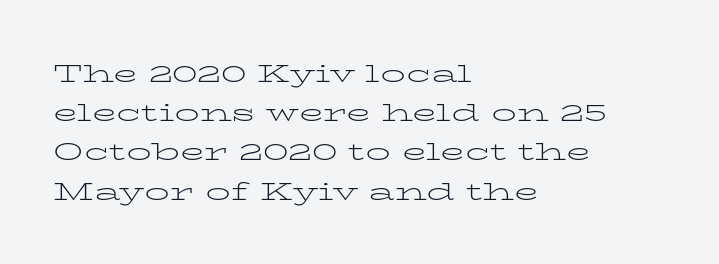
Is this a heavy cut? Hardly; it is regular or lighter. In CSS terms this would be text-align: left. Words appear dense and cohesive because spacing is normal. The gap between lines stays unmarked. Reading down the column, the eye jumps a familiar distance to each next line. This is roman type, the default non-slanted kind.
